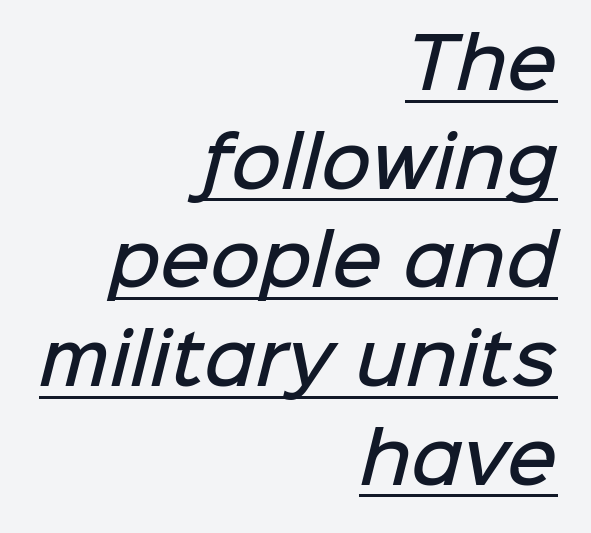
Q: Is the text bold? A: Semi-bold.
Q: Is the typeface a serif or a sans-serif typeface? A: Sans-serif.
Q: Is the text underlined? A: Yes.
Q: How is the paragraph aligned? A: Right-aligned.
Q: Is the spacing between letters normal or unusually wide? A: Normal.
Q: Is the spacing between lines tight, normal or loose? A: Normal.
Q: Width (condensed, normal, or wide)? A: Normal.
Q: Stroke contrast? A: Low.
Q: x-height? A: Medium.
Q: Monospaced? A: No.
